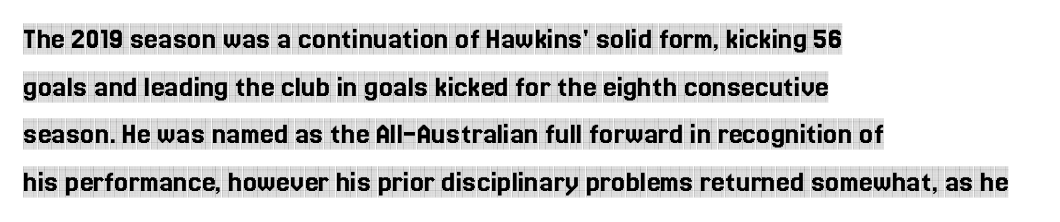
Q: Is the text italic (slanted)? A: No, it is upright.
Q: Is the typeface a serif or a sans-serif typeface? A: Serif.
Q: Is the text underlined? A: No.
Q: How is the paragraph aligned? A: Left-aligned.
Q: Is the spacing between letters normal or unusually wide? A: Normal.
Q: Is the spacing between lines tight, normal or loose? A: Normal.
Q: Width (condensed, normal, or wide)? A: Condensed.
Q: x-height? A: Large.
Q: Monospaced? A: No.
